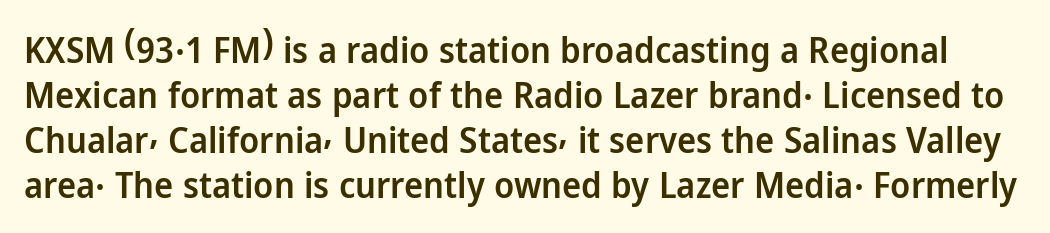
Q: Is the text bold? A: Semi-bold.
Q: Is the text italic (slanted)? A: No, it is upright.
Q: Is the typeface a serif or a sans-serif typeface? A: Sans-serif.
Q: Is the text underlined? A: No.
Q: Is the spacing between letters normal or unusually wide? A: Normal.
Q: Is the spacing between lines tight, normal or loose? A: Normal.
Q: Width (condensed, normal, or wide)? A: Normal.
Q: Stroke contrast? A: Low.
Q: x-height? A: Medium.
Q: Monospaced? A: No.
